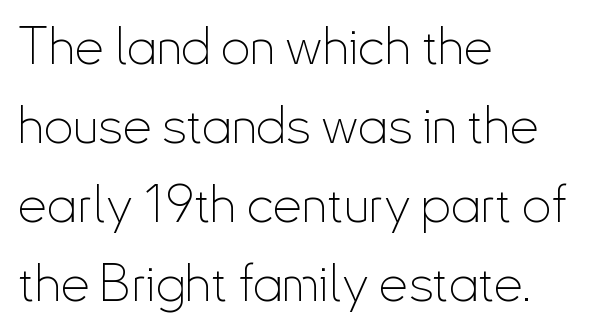
{"serif": "no", "italic": "no", "bold": "no", "weight": "thin", "width": "condensed", "stroke_contrast": "low", "x_height": "small", "monospaced": "no", "underline": "no", "align": "left", "line_spacing": "normal", "line_spacing_ratio": 1.52, "letter_spacing": "normal", "letter_spacing_em": 0.0, "glyph_px": 52}
